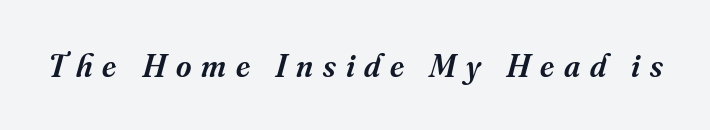
{"serif": "yes", "italic": "yes", "lean": "right", "slant_degrees": 16, "bold": "semi", "weight": "semibold", "width": "normal", "stroke_contrast": "medium", "x_height": "small", "monospaced": "no", "underline": "no", "letter_spacing": "wide", "letter_spacing_em": 0.3, "glyph_px": 33}
